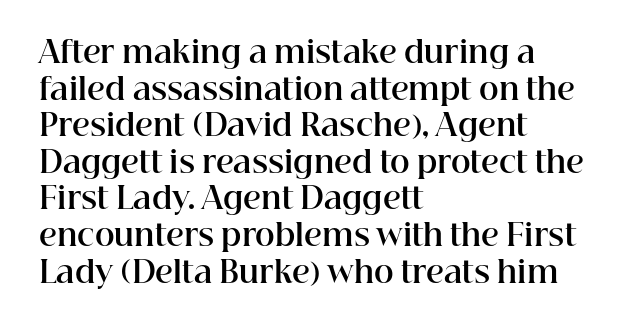
Inter-character spacing is left at the font's built-in metrics. Vertical strokes here are truly vertical. Spacing verdict: proportional, widths tailored to each character. Every row of glyphs begins at an identical x-position on the left. The type family on display is of the serif kind.
